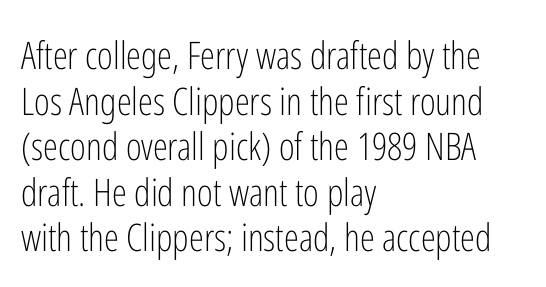
{"serif": "no", "italic": "no", "bold": "no", "weight": "light", "width": "condensed", "stroke_contrast": "low", "x_height": "medium", "monospaced": "no", "underline": "no", "align": "left", "line_spacing_ratio": 1.2, "letter_spacing": "normal", "letter_spacing_em": 0.0, "glyph_px": 38}
